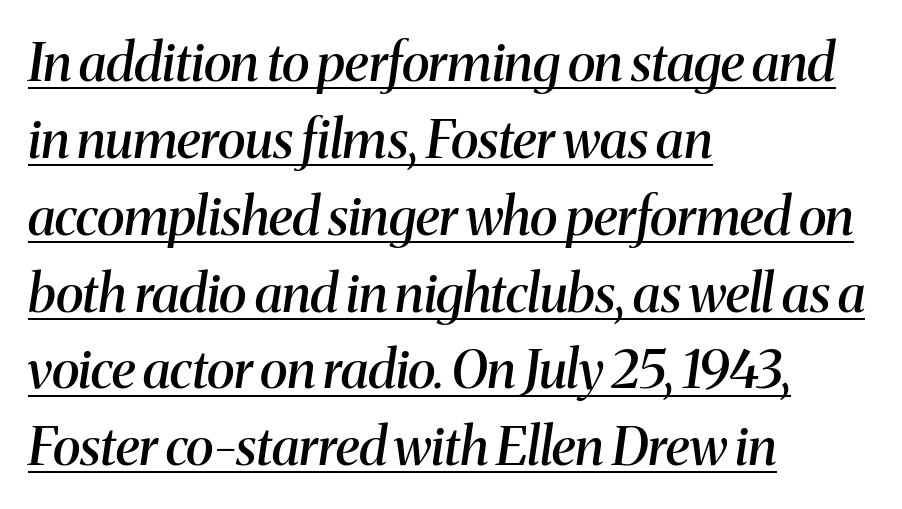
{"serif": "yes", "italic": "yes", "lean": "right", "slant_degrees": 8, "bold": "semi", "weight": "semibold", "width": "normal", "stroke_contrast": "medium", "x_height": "medium", "monospaced": "no", "underline": "yes", "align": "left", "line_spacing": "normal", "line_spacing_ratio": 1.45, "letter_spacing": "normal", "letter_spacing_em": 0.0, "glyph_px": 53}
